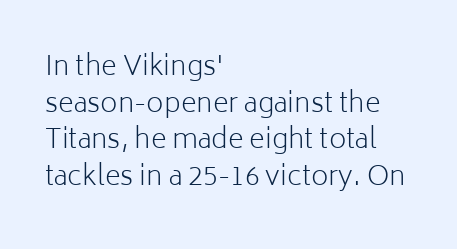
{"italic": "no", "bold": "no", "underline": "no", "align": "left", "line_spacing": "normal", "line_spacing_ratio": 1.36, "letter_spacing": "normal", "letter_spacing_em": 0.0, "glyph_px": 27}
